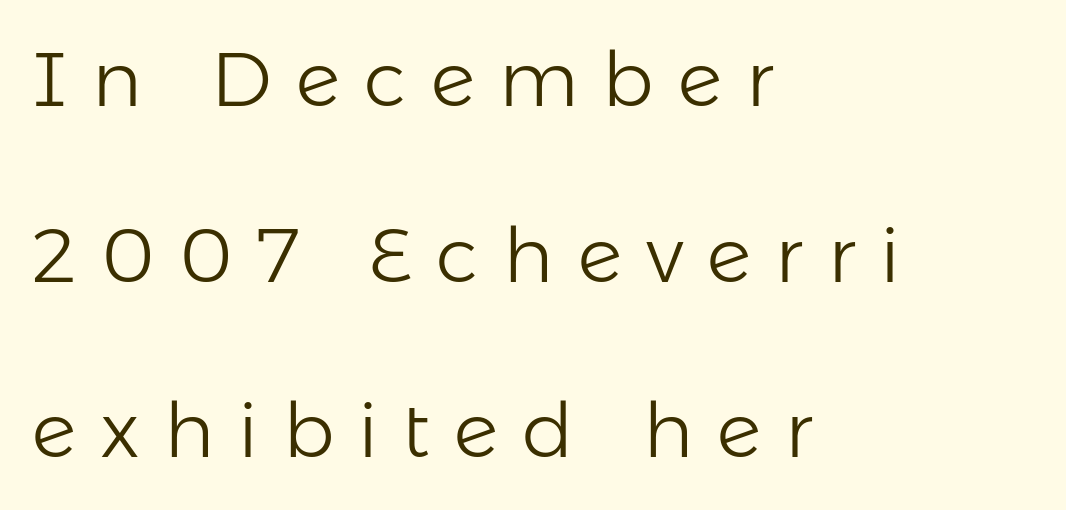
Q: Is the text bold? A: No.
Q: Is the text italic (slanted)? A: No, it is upright.
Q: Is the typeface a serif or a sans-serif typeface? A: Sans-serif.
Q: Is the text underlined? A: No.
Q: How is the paragraph aligned? A: Left-aligned.
Q: Is the spacing between letters normal or unusually wide? A: Unusually wide.
Q: Is the spacing between lines tight, normal or loose? A: Loose.
Q: Width (condensed, normal, or wide)? A: Normal.
Q: Stroke contrast? A: Low.
Q: x-height? A: Medium.
Q: Monospaced? A: No.
